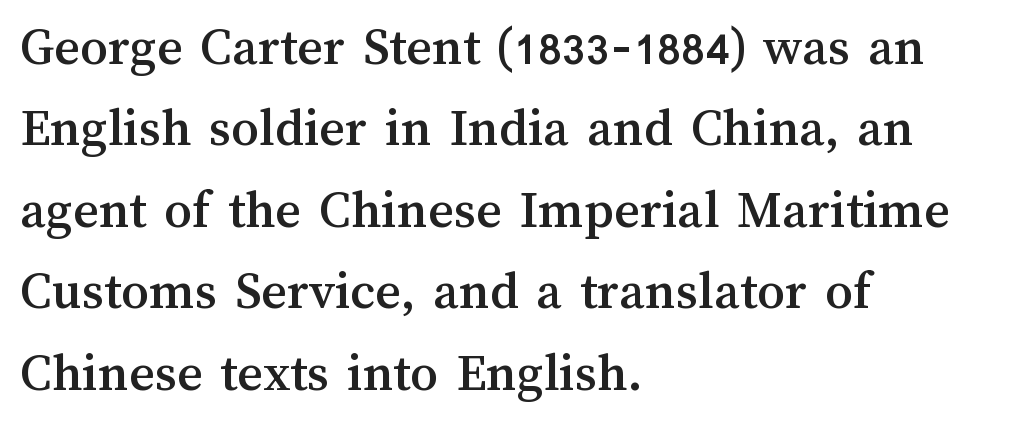
{"italic": "no", "width": "normal", "stroke_contrast": "medium", "x_height": "medium", "monospaced": "no", "underline": "no", "align": "left", "line_spacing": "normal", "line_spacing_ratio": 1.48, "letter_spacing": "normal", "letter_spacing_em": 0.0, "glyph_px": 55}
